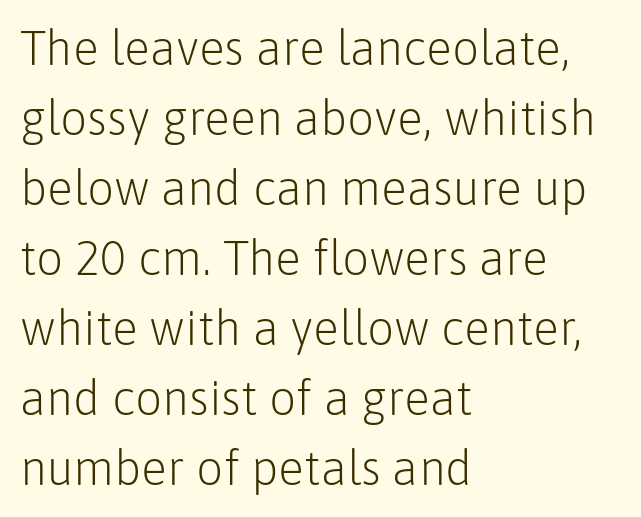
Q: Is the text bold? A: No.
Q: Is the text italic (slanted)? A: No, it is upright.
Q: Is the typeface a serif or a sans-serif typeface? A: Sans-serif.
Q: Is the text underlined? A: No.
Q: How is the paragraph aligned? A: Left-aligned.
Q: Is the spacing between letters normal or unusually wide? A: Normal.
Q: Is the spacing between lines tight, normal or loose? A: Normal.
Q: Width (condensed, normal, or wide)? A: Normal.
Q: Stroke contrast? A: Low.
Q: x-height? A: Medium.
Q: Monospaced? A: No.
